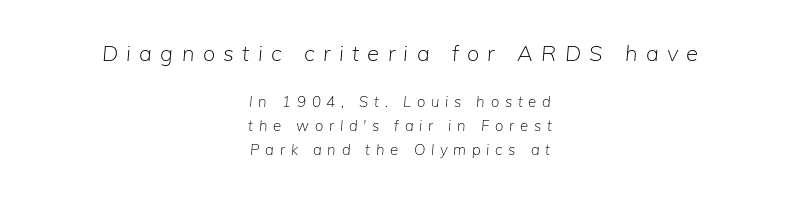
{"italic": "yes", "lean": "right", "slant_degrees": 5, "bold": "no", "underline": "no", "align": "center", "line_spacing": "normal", "line_spacing_ratio": 1.61, "letter_spacing": "wide", "letter_spacing_em": 0.38, "larger_block": "first", "size_ratio": 1.47, "glyph_px": 22}
